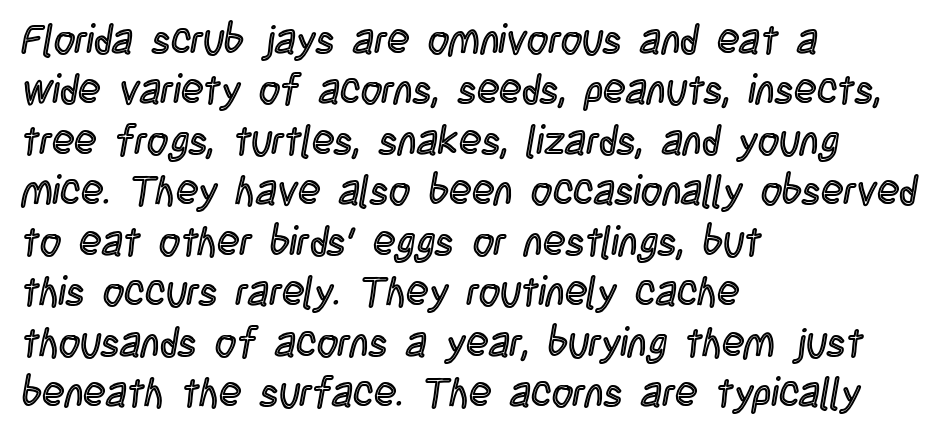
Q: Is the text italic (slanted)? A: Yes.
Q: Is the text underlined? A: No.
Q: How is the paragraph aligned? A: Left-aligned.
Q: Is the spacing between letters normal or unusually wide? A: Normal.
Q: Width (condensed, normal, or wide)? A: Condensed.
Q: x-height? A: Large.
Q: Monospaced? A: No.
